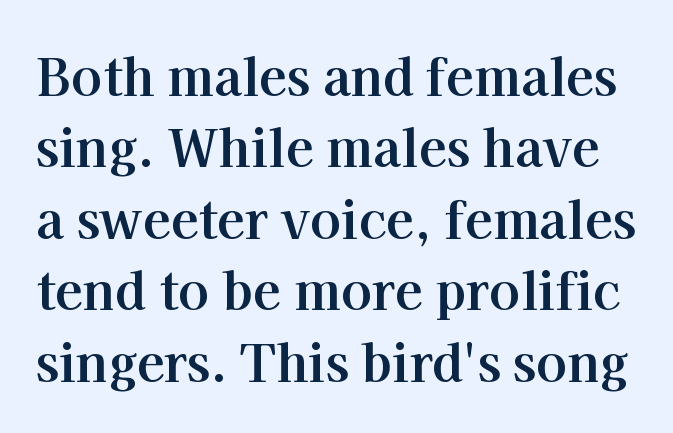
Plain, unruled lines of type. What's the leading like? Ordinary, nothing unusual. In terms of letterform style, serifs are clearly present. The glyphs have the mass of a bold cut. Default kerning and tracking; the words read as compact shapes. A typesetter would call this proportional, since set widths differ per character.
